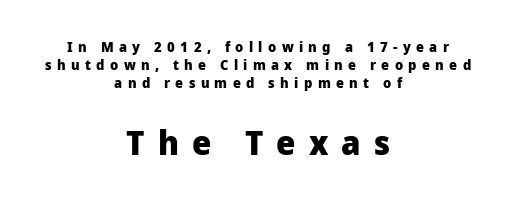
{"serif": "no", "italic": "no", "bold": "yes", "weight": "heavy", "width": "normal", "stroke_contrast": "low", "x_height": "medium", "monospaced": "no", "underline": "no", "align": "center", "line_spacing": "normal", "line_spacing_ratio": 1.29, "letter_spacing": "wide", "letter_spacing_em": 0.38, "larger_block": "second", "size_ratio": 2.43, "glyph_px": 34}
